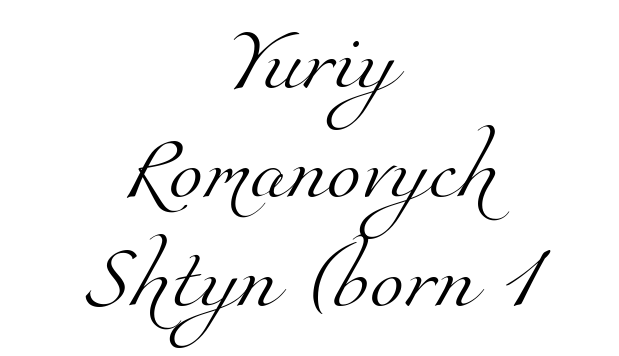
The image shows 62 px light serif type; set centered, line spacing 1.76x, normal letter spacing, not underlined; medium stroke contrast and a small x-height.
